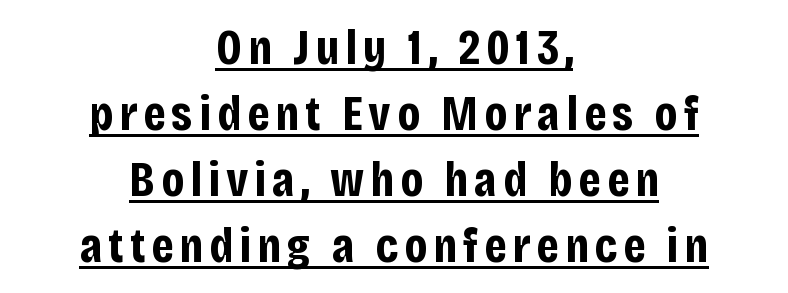
Q: Is the text bold? A: Yes.
Q: Is the text italic (slanted)? A: No, it is upright.
Q: Is the typeface a serif or a sans-serif typeface? A: Sans-serif.
Q: Is the text underlined? A: Yes.
Q: How is the paragraph aligned? A: Centered.
Q: Is the spacing between lines tight, normal or loose? A: Normal.
Q: Width (condensed, normal, or wide)? A: Condensed.
Q: Stroke contrast? A: Low.
Q: x-height? A: Large.
Q: Monospaced? A: No.
